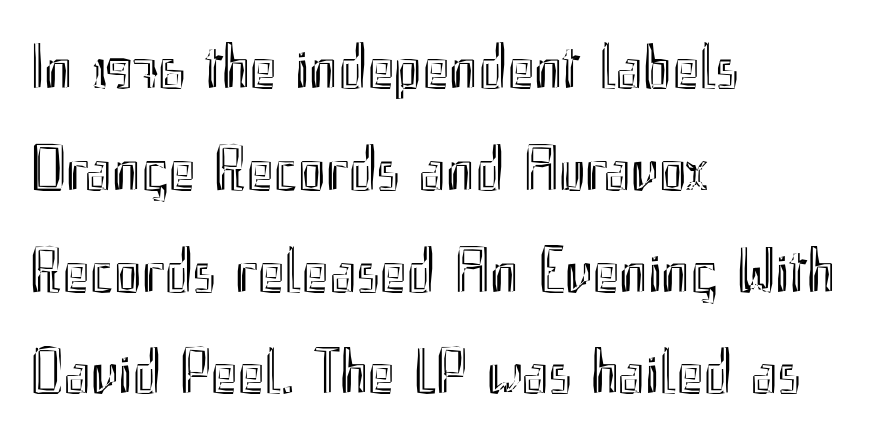
{"italic": "no", "width": "condensed", "x_height": "small", "monospaced": "no", "underline": "no", "align": "left", "line_spacing": "normal", "line_spacing_ratio": 1.59, "letter_spacing": "normal", "letter_spacing_em": 0.0, "glyph_px": 64}
